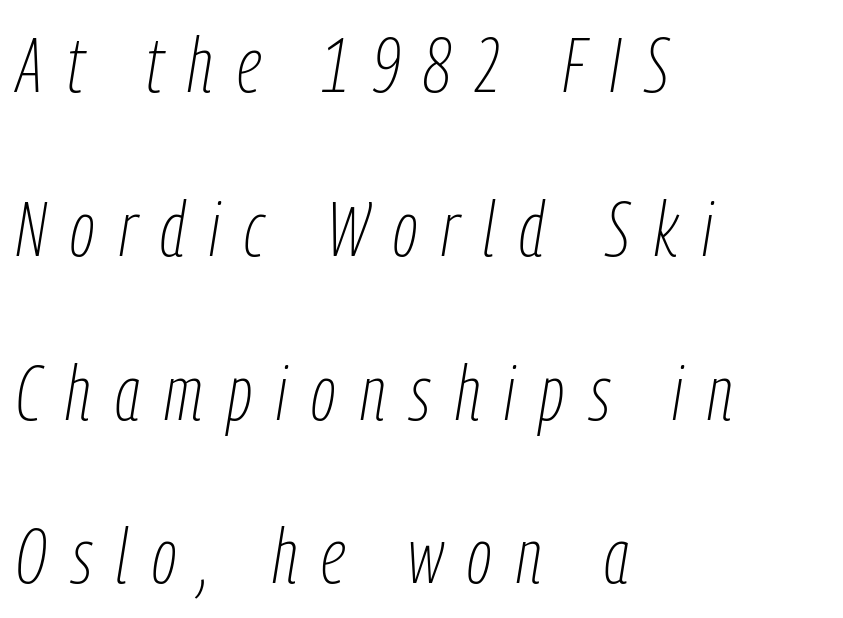
Q: Is the text bold? A: No.
Q: Is the text italic (slanted)? A: Yes, it leans right by about 9 degrees.
Q: Is the text underlined? A: No.
Q: How is the paragraph aligned? A: Left-aligned.
Q: Is the spacing between letters normal or unusually wide? A: Unusually wide.
Q: Is the spacing between lines tight, normal or loose? A: Loose.
Q: Width (condensed, normal, or wide)? A: Condensed.
Q: Stroke contrast? A: Low.
Q: x-height? A: Medium.
Q: Monospaced? A: No.
